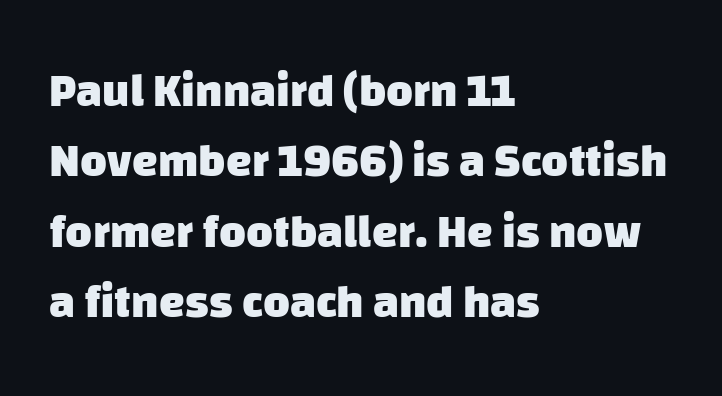
Q: Is the text bold? A: Yes.
Q: Is the typeface a serif or a sans-serif typeface? A: Sans-serif.
Q: Is the text underlined? A: No.
Q: How is the paragraph aligned? A: Left-aligned.
Q: Is the spacing between letters normal or unusually wide? A: Normal.
Q: Is the spacing between lines tight, normal or loose? A: Normal.
Q: Width (condensed, normal, or wide)? A: Normal.
Q: Stroke contrast? A: Low.
Q: x-height? A: Large.
Q: Monospaced? A: No.
